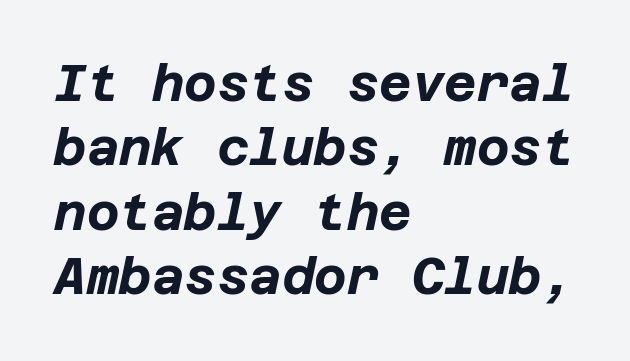
{"italic": "yes", "lean": "right", "slant_degrees": 12, "bold": "yes", "weight": "bold", "width": "normal", "stroke_contrast": "low", "x_height": "large", "underline": "no", "align": "left", "line_spacing": "normal", "line_spacing_ratio": 1.29, "letter_spacing": "normal", "letter_spacing_em": 0.0, "glyph_px": 50}
